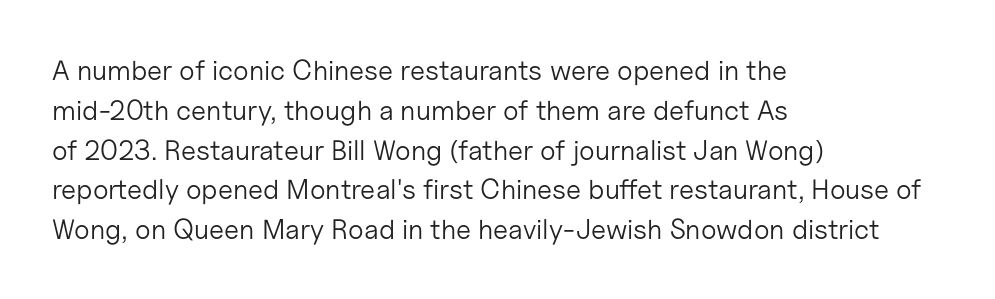
{"serif": "no", "italic": "no", "bold": "no", "weight": "light", "width": "normal", "stroke_contrast": "low", "x_height": "medium", "monospaced": "no", "underline": "no", "align": "left", "line_spacing": "normal", "line_spacing_ratio": 1.42, "letter_spacing": "normal", "letter_spacing_em": 0.0, "glyph_px": 28}
